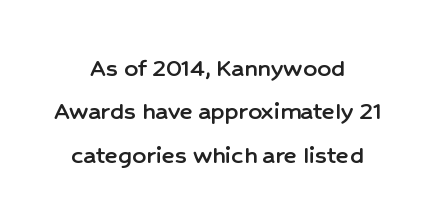
The image shows 27 px text type, upright; set centered, normal line spacing (1.61x), normal letter spacing, not underlined.
